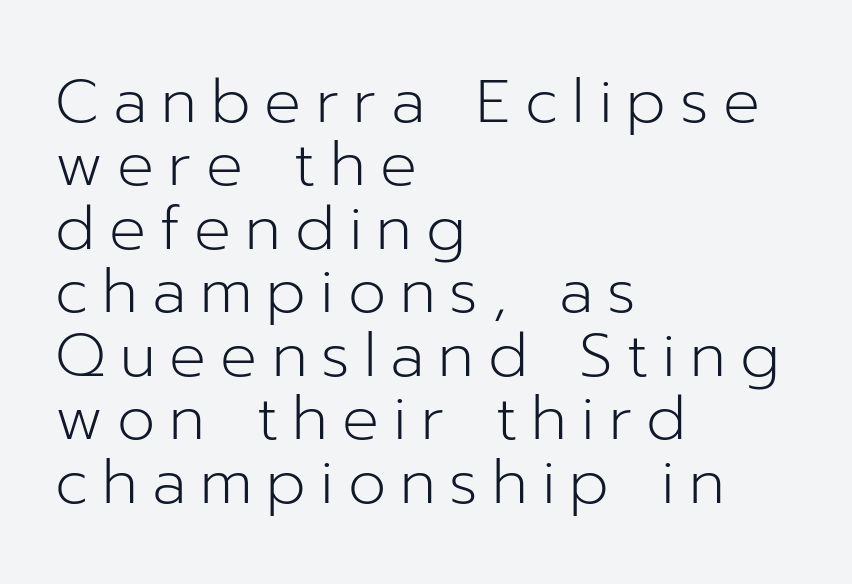
{"serif": "no", "italic": "no", "bold": "no", "weight": "light", "width": "normal", "stroke_contrast": "low", "x_height": "medium", "monospaced": "no", "underline": "no", "align": "left", "line_spacing": "tight", "line_spacing_ratio": 1.04, "letter_spacing": "wide", "letter_spacing_em": 0.23, "glyph_px": 61}
